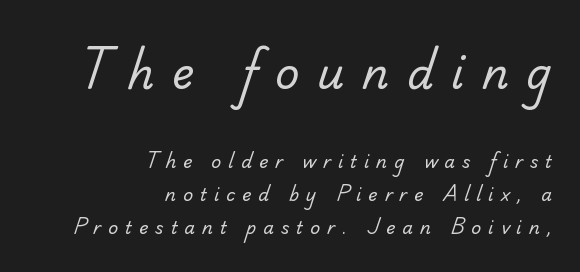
Q: Is the text bold? A: No.
Q: Is the typeface a serif or a sans-serif typeface? A: Sans-serif.
Q: Is the text underlined? A: No.
Q: How is the paragraph aligned? A: Right-aligned.
Q: Is the spacing between letters normal or unusually wide? A: Unusually wide.
Q: Is the spacing between lines tight, normal or loose? A: Loose.
Q: Which block of text is set in a larger size, the first (top) or the second (bottom)? A: The first (top) one.
Q: Width (condensed, normal, or wide)? A: Normal.
Q: Stroke contrast? A: Low.
Q: x-height? A: Small.
Q: Monospaced? A: No.
